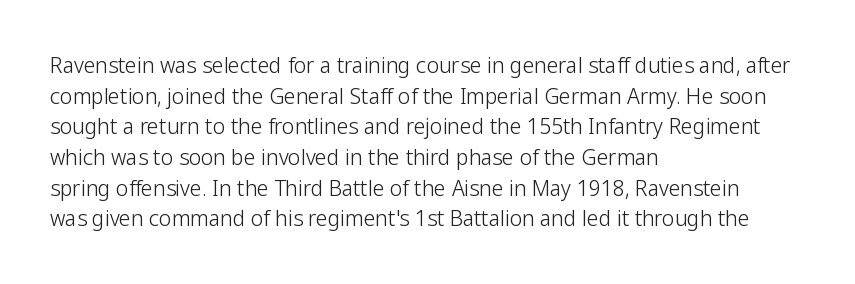
The strip under each line holds only bare page. The lines in this sample share a left origin and differ only in where they stop. The block of text has a typical density, with ordinary space between rows. A typesetter would call this zero additional tracking. Each stroke keeps to a modest, everyday thickness or less. Style check: upright.
